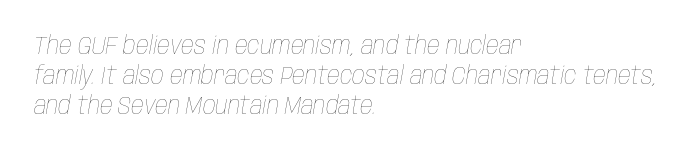
The image shows 25 px text type, italic (leaning right); set left-aligned, line spacing 1.21x, normal letter spacing, not underlined.
